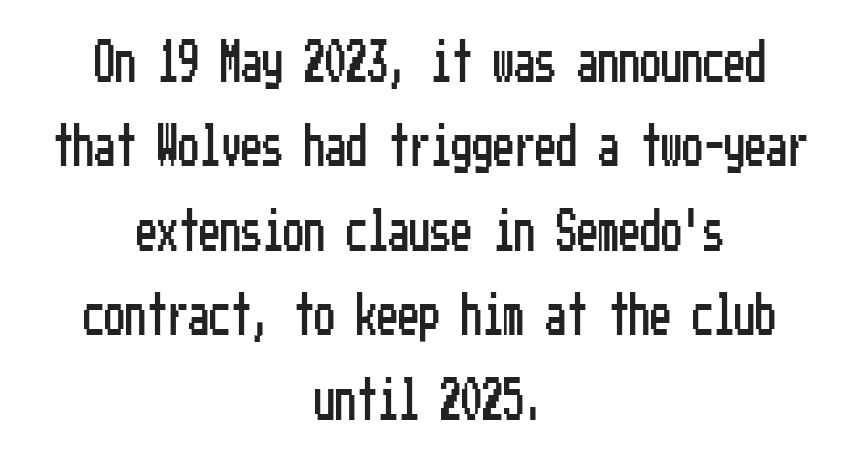
The image shows 42 px condensed sans-serif type, upright; set centered, loose line spacing (2.01x), normal letter spacing, not underlined; low stroke contrast and a medium x-height.
